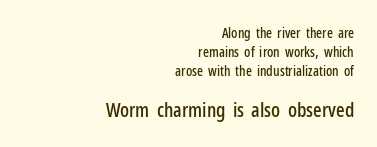
Q: Is the text italic (slanted)? A: No, it is upright.
Q: Is the text underlined? A: No.
Q: How is the paragraph aligned? A: Right-aligned.
Q: Is the spacing between letters normal or unusually wide? A: Normal.
Q: Is the spacing between lines tight, normal or loose? A: Normal.
Q: Which block of text is set in a larger size, the first (top) or the second (bottom)? A: The second (bottom) one.
